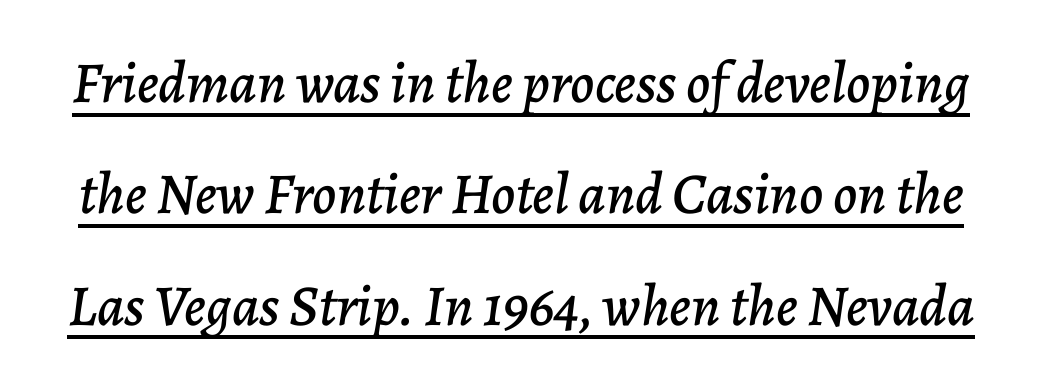
The rendering uses a large line-height, opening up the rows. Proportional: the letters do not fall into vertical columns. Quick note: italic. The letterforms sit shoulder to shoulder at normal distance.
